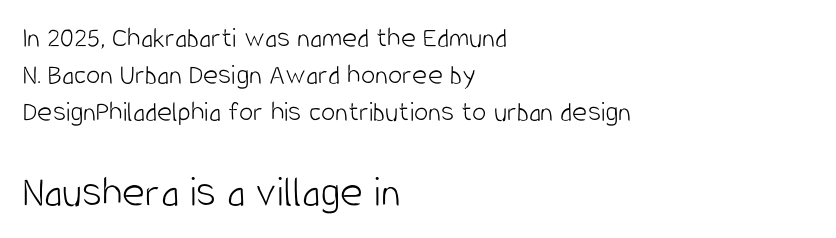
{"serif": "no", "italic": "no", "bold": "no", "weight": "light", "width": "condensed", "stroke_contrast": "low", "x_height": "large", "monospaced": "no", "underline": "no", "align": "left", "line_spacing": "normal", "line_spacing_ratio": 1.28, "letter_spacing": "normal", "letter_spacing_em": 0.0, "larger_block": "second", "size_ratio": 1.52, "glyph_px": 44}
